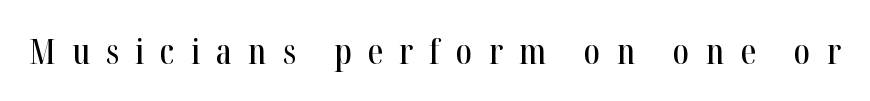
Style check: upright. The rendering uses natural spacing where letterforms have individual widths. Tracking value appears strongly positive — letters spread wide. The font family rendered here belongs to the serif group. The foot of each line stays bare and open.
